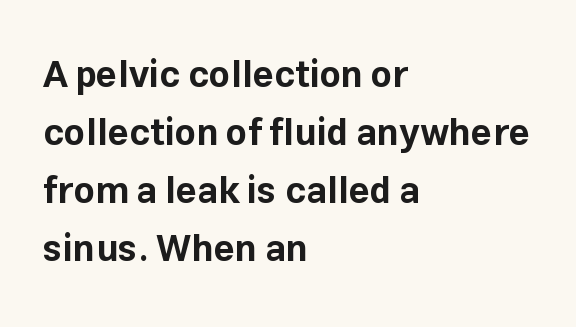
The space directly below the letters is spotless. Regarding leading, the lines here are spaced in the standard way. The passage is arranged the way most books set body copy — flush left. Do the characters align in a grid? No, the font is proportional. Every stem runs plumb, perpendicular to the baseline.
